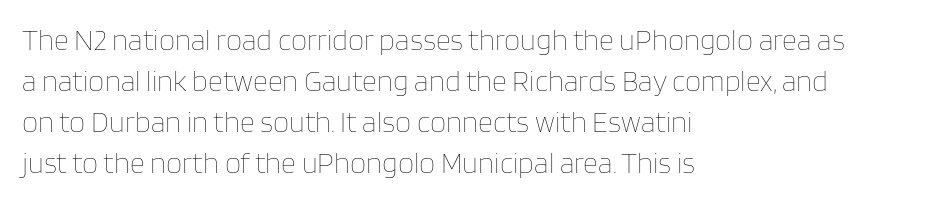
{"italic": "no", "bold": "no", "weight": "thin", "width": "normal", "stroke_contrast": "low", "x_height": "large", "monospaced": "no", "underline": "no", "align": "left", "line_spacing": "normal", "line_spacing_ratio": 1.41, "letter_spacing": "normal", "letter_spacing_em": 0.0, "glyph_px": 29}
